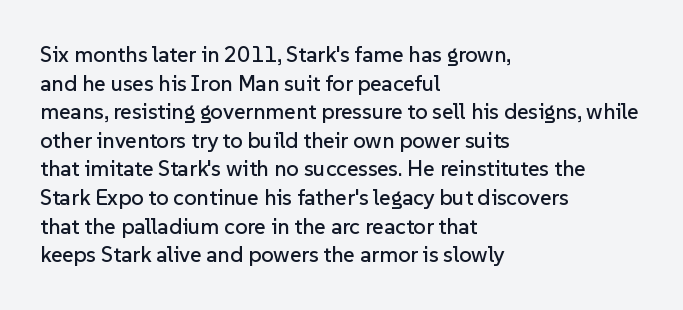
The image shows 22 px text type, upright; set left-aligned, normal line spacing (1.3x), normal letter spacing, not underlined.
